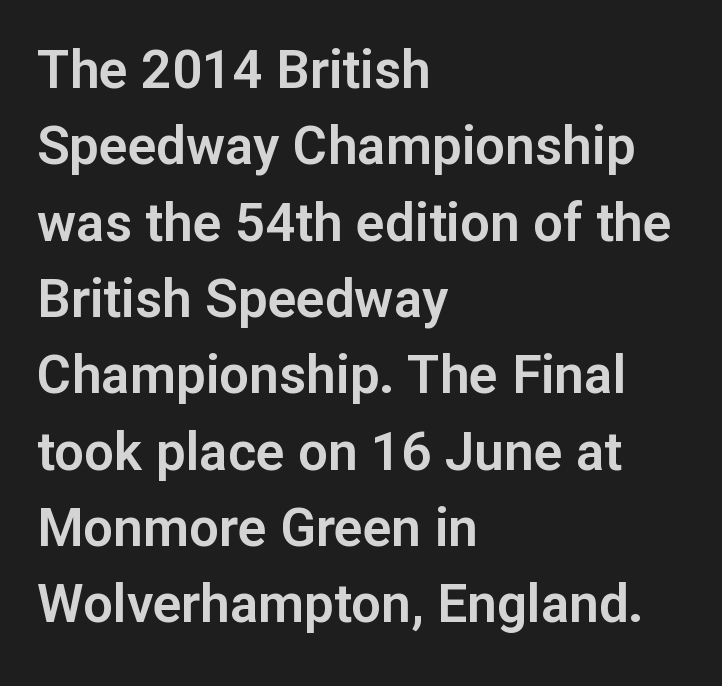
Does the leading feel generous? No, just average. Plain, unruled lines of type. The lettering holds an erect, upright posture throughout. A typesetter would call this proportional, since set widths differ per character. Each word holds together tightly as a unit, with standard inter-letter gaps.
